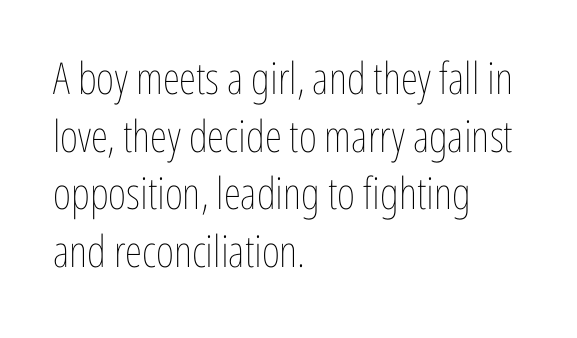
Reading down the column, the eye jumps a familiar distance to each next line. A roman cut, with each character standing at attention. A light-to-regular cut is what we see here. The face used here is proportionally spaced, like ordinary book or web type. Letter spacing: default.
